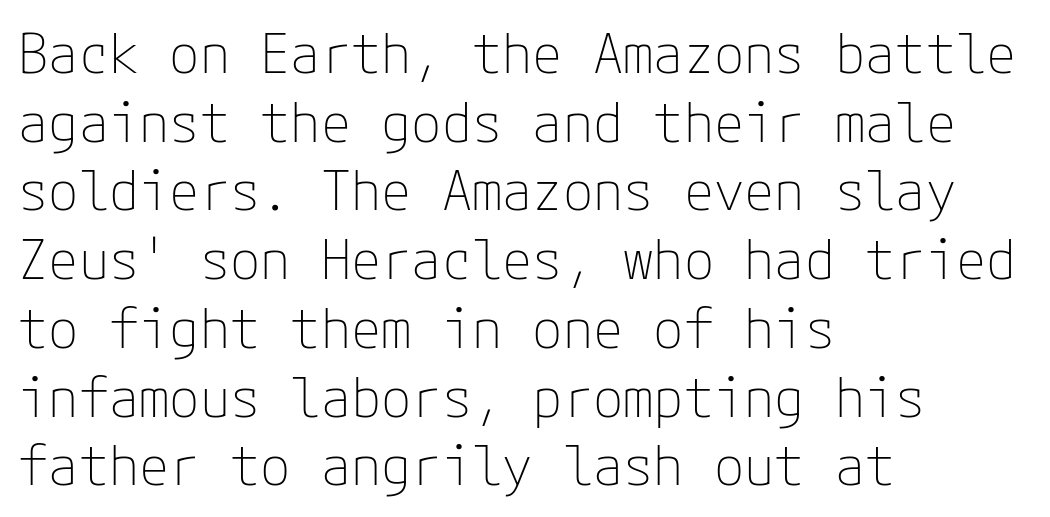
Q: Is the text bold? A: No.
Q: Is the text italic (slanted)? A: No, it is upright.
Q: Is the typeface a serif or a sans-serif typeface? A: Sans-serif.
Q: Is the text underlined? A: No.
Q: How is the paragraph aligned? A: Left-aligned.
Q: Is the spacing between letters normal or unusually wide? A: Normal.
Q: Is the spacing between lines tight, normal or loose? A: Normal.
Q: Width (condensed, normal, or wide)? A: Normal.
Q: Stroke contrast? A: Low.
Q: x-height? A: Medium.
